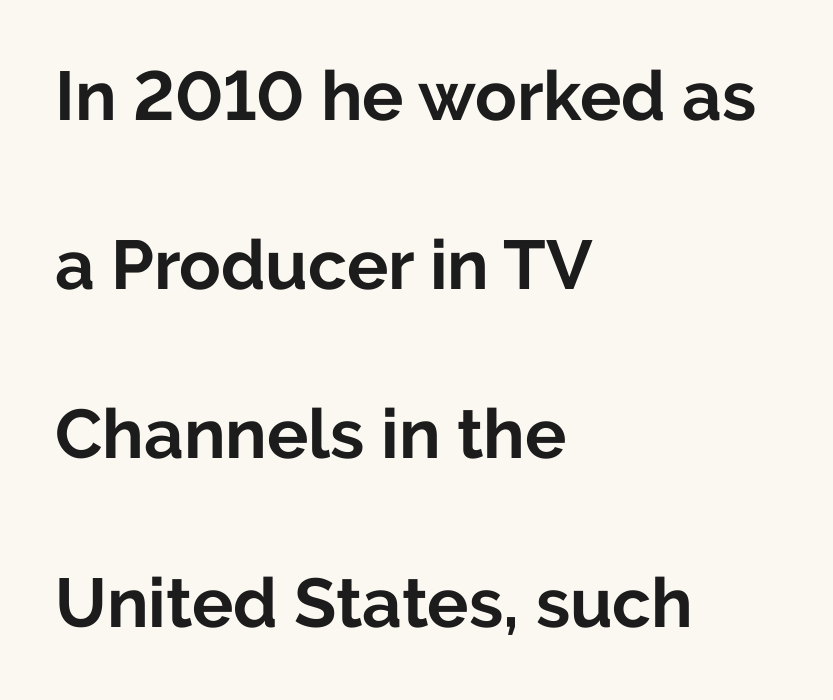
Q: Is the text bold? A: Yes.
Q: Is the text italic (slanted)? A: No, it is upright.
Q: Is the typeface a serif or a sans-serif typeface? A: Sans-serif.
Q: Is the text underlined? A: No.
Q: How is the paragraph aligned? A: Left-aligned.
Q: Is the spacing between letters normal or unusually wide? A: Normal.
Q: Is the spacing between lines tight, normal or loose? A: Loose.
Q: Width (condensed, normal, or wide)? A: Normal.
Q: Stroke contrast? A: Low.
Q: x-height? A: Medium.
Q: Monospaced? A: No.
